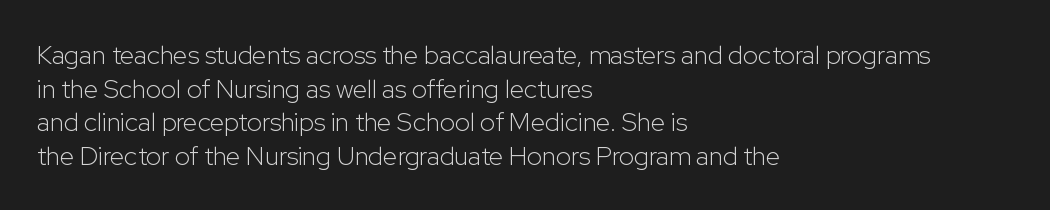
Interline gaps are of average width in this sample. In terms of posture, this sample is upright. Teacher's note: observe the even left margin — that is flush-left alignment. The cut favours lightness, reaching ordinary text weight at its darkest.
